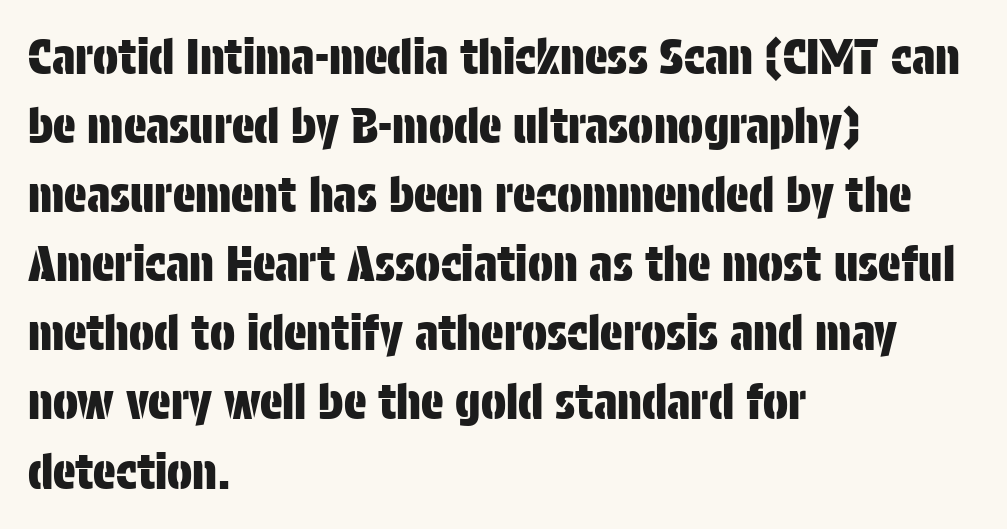
Q: Is the text italic (slanted)? A: No, it is upright.
Q: Is the typeface a serif or a sans-serif typeface? A: Sans-serif.
Q: Is the text underlined? A: No.
Q: How is the paragraph aligned? A: Left-aligned.
Q: Is the spacing between letters normal or unusually wide? A: Normal.
Q: Is the spacing between lines tight, normal or loose? A: Normal.
Q: Width (condensed, normal, or wide)? A: Condensed.
Q: Stroke contrast? A: Low.
Q: x-height? A: Large.
Q: Monospaced? A: No.
